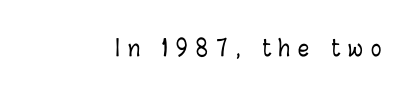
The image shows 22 px text type, upright; set unusually wide letter spacing (+0.36 em), not underlined.
